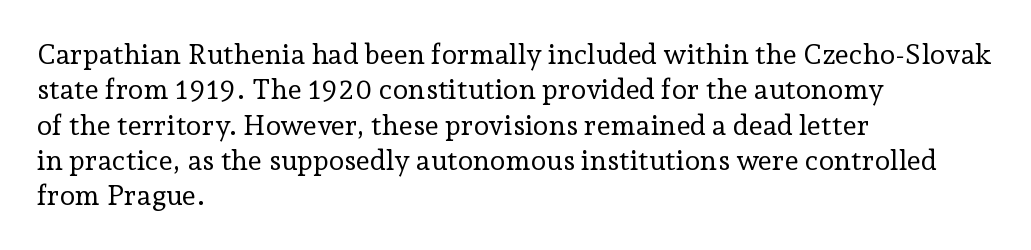
In terms of posture, this sample is upright. This rendering leaves character spacing at its baseline value. Regular leading. Serif or sans? Serif — the stroke terminals have little feet.
